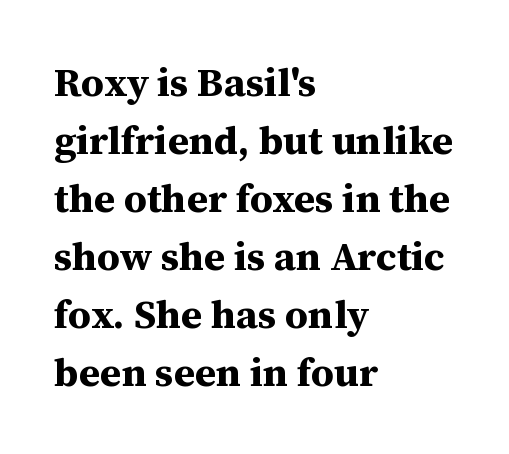
Q: Is the text bold? A: Yes.
Q: Is the text italic (slanted)? A: No, it is upright.
Q: Is the typeface a serif or a sans-serif typeface? A: Serif.
Q: Is the text underlined? A: No.
Q: How is the paragraph aligned? A: Left-aligned.
Q: Is the spacing between letters normal or unusually wide? A: Normal.
Q: Is the spacing between lines tight, normal or loose? A: Normal.
Q: Width (condensed, normal, or wide)? A: Normal.
Q: Stroke contrast? A: Medium.
Q: x-height? A: Medium.
Q: Monospaced? A: No.
